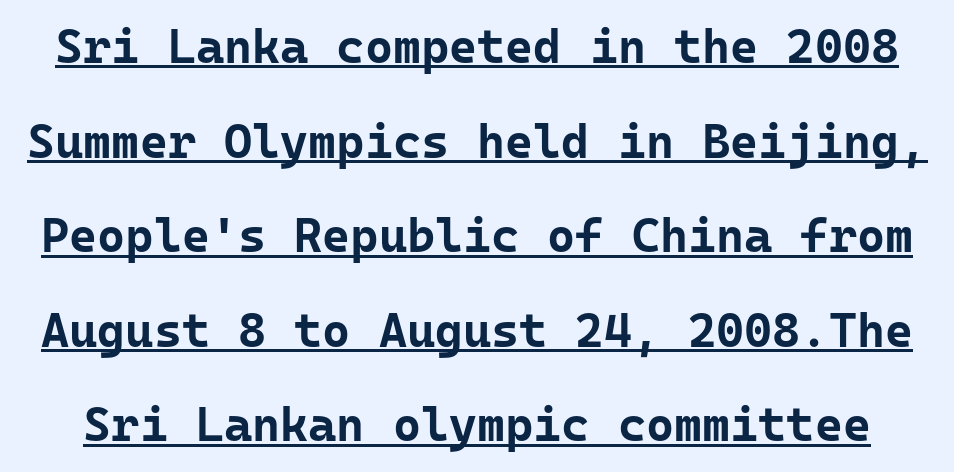
Q: Is the text bold? A: Yes.
Q: Is the text italic (slanted)? A: No, it is upright.
Q: Is the typeface a serif or a sans-serif typeface? A: Sans-serif.
Q: Is the text underlined? A: Yes.
Q: Is the spacing between letters normal or unusually wide? A: Normal.
Q: Is the spacing between lines tight, normal or loose? A: Loose.
Q: Width (condensed, normal, or wide)? A: Normal.
Q: Stroke contrast? A: Low.
Q: x-height? A: Medium.
Q: Monospaced? A: Yes.
